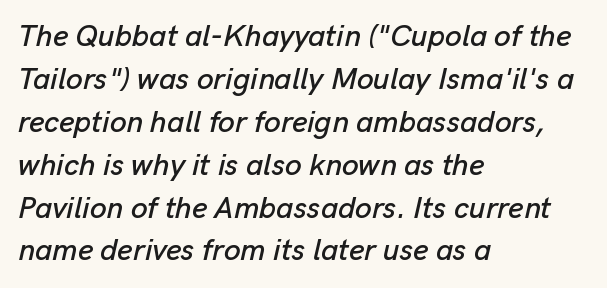
{"italic": "yes", "lean": "right", "slant_degrees": 13, "width": "normal", "stroke_contrast": "low", "x_height": "medium", "monospaced": "no", "underline": "no", "align": "left", "line_spacing": "normal", "line_spacing_ratio": 1.43, "letter_spacing": "normal", "letter_spacing_em": 0.0, "glyph_px": 30}
